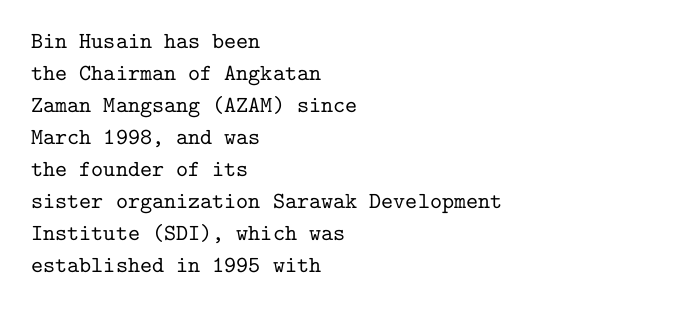
The image shows 23 px text type, upright; set left-aligned, normal line spacing (1.39x), normal letter spacing, not underlined.
